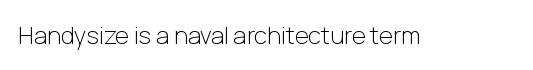
{"italic": "no", "bold": "no", "underline": "no", "letter_spacing": "normal", "letter_spacing_em": 0.0, "glyph_px": 24}
